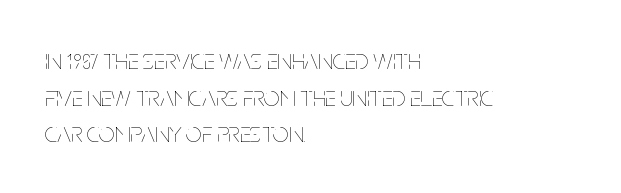
Q: Is the text bold? A: No.
Q: Is the text italic (slanted)? A: No, it is upright.
Q: Is the text underlined? A: No.
Q: How is the paragraph aligned? A: Left-aligned.
Q: Is the spacing between letters normal or unusually wide? A: Normal.
Q: Is the spacing between lines tight, normal or loose? A: Normal.
Q: Width (condensed, normal, or wide)? A: Condensed.
Q: Stroke contrast? A: Low.
Q: x-height? A: Large.
Q: Monospaced? A: No.
